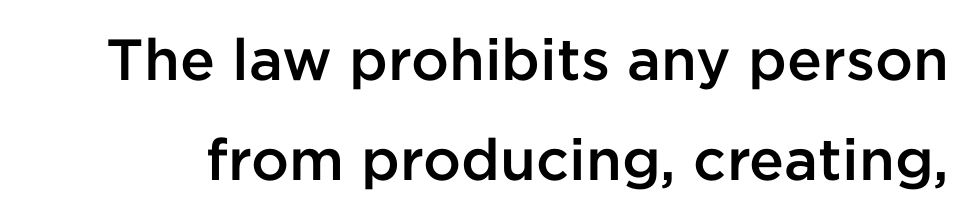
{"serif": "no", "italic": "no", "bold": "semi", "weight": "semibold", "width": "normal", "stroke_contrast": "low", "x_height": "medium", "monospaced": "no", "underline": "no", "line_spacing_ratio": 1.72, "letter_spacing": "normal", "letter_spacing_em": 0.0, "glyph_px": 58}
